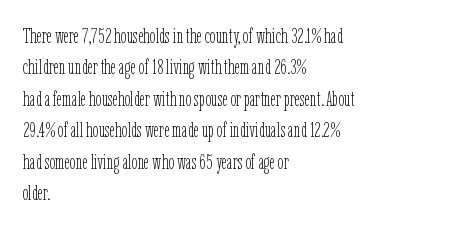
Each row of text sits above clean, open space. Italic? Not at all — the glyphs are vertical. Typeset ragged right — the left edge is the straight one. Each word holds together tightly as a unit, with standard inter-letter gaps. Interline gaps are of average width in this sample.
